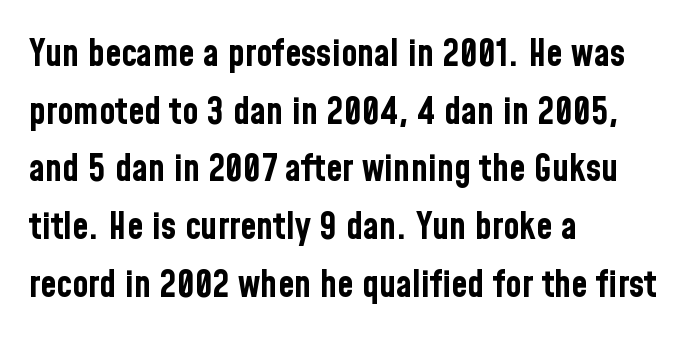
The image shows 37 px bold, condensed sans-serif type, upright; set left-aligned, normal line spacing (1.56x), normal letter spacing, not underlined; low stroke contrast and a medium x-height.
